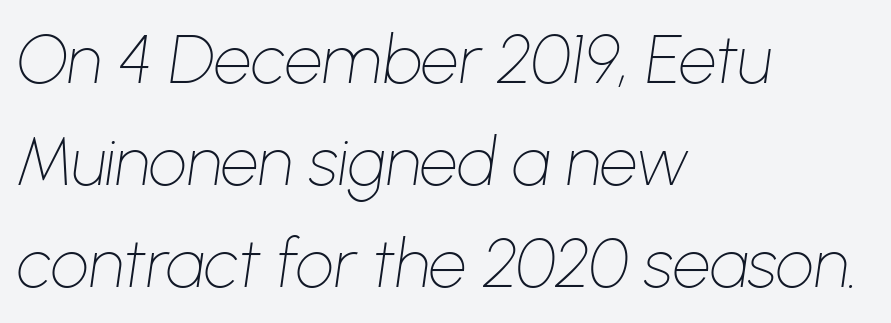
The image shows 67 px thin type, italic (leaning right); set left-aligned, normal line spacing (1.52x), normal letter spacing, not underlined; low stroke contrast and a medium x-height.
